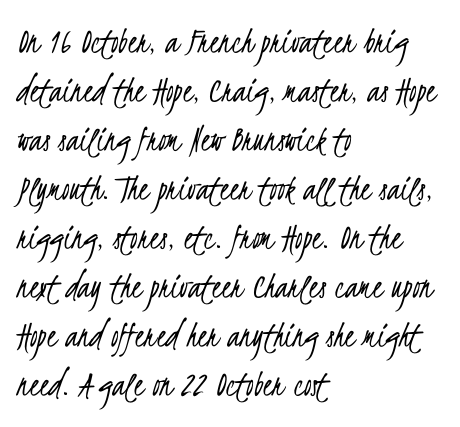
The image shows 38 px light, condensed sans-serif type; set left-aligned, normal line spacing (1.29x), normal letter spacing, not underlined; low stroke contrast and a small x-height.
